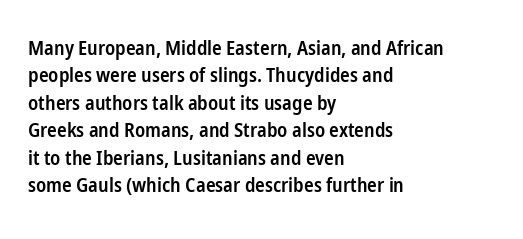
Q: Is the text bold? A: Semi-bold.
Q: Is the text italic (slanted)? A: No, it is upright.
Q: Is the text underlined? A: No.
Q: How is the paragraph aligned? A: Left-aligned.
Q: Is the spacing between letters normal or unusually wide? A: Normal.
Q: Is the spacing between lines tight, normal or loose? A: Normal.
